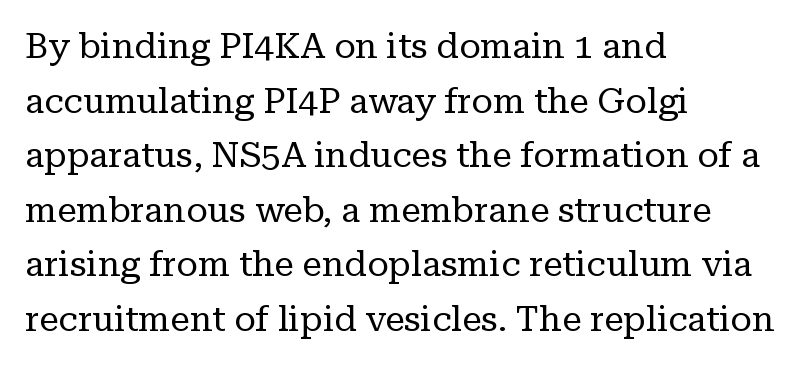
{"serif": "yes", "italic": "no", "bold": "no", "weight": "regular", "width": "normal", "stroke_contrast": "low", "x_height": "medium", "monospaced": "no", "underline": "no", "align": "left", "line_spacing": "normal", "line_spacing_ratio": 1.56, "letter_spacing": "normal", "letter_spacing_em": 0.0, "glyph_px": 35}
